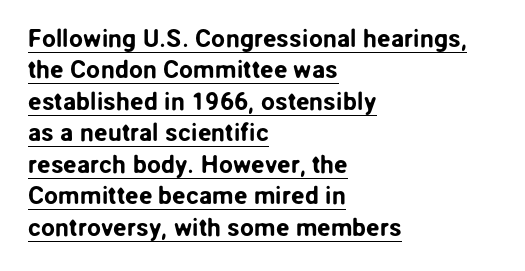
Typeset ragged right — the left edge is the straight one. The block of text has a typical density, with ordinary space between rows. This sample uses plain, unmodified letter spacing. The letters stand upright; this is a roman face. Notice how a bar underscores the lettering throughout.
